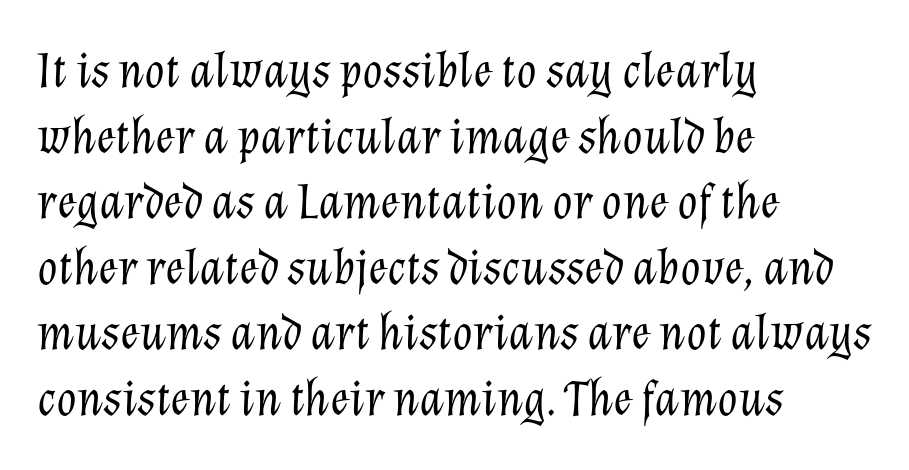
The image shows 52 px light type, italic (leaning right); set left-aligned, normal line spacing (1.26x), normal letter spacing, not underlined; low stroke contrast and a medium x-height.
